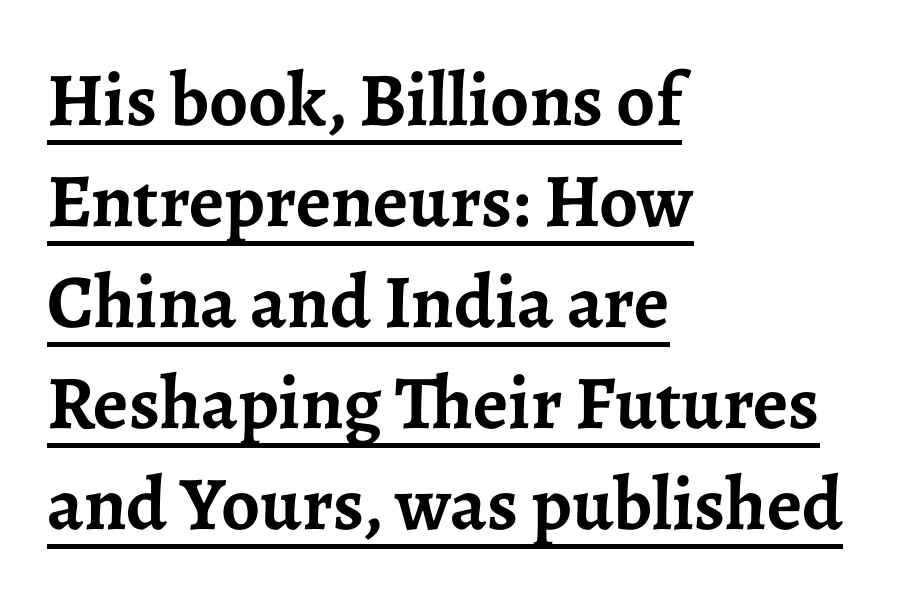
Caption: multi-line text, flush left, ragged right. Baseline-to-baseline distance is the conventional proportion of letter height. Heavy, bold letterforms. Character widths vary here, with narrow letters taking less room than wide ones.
